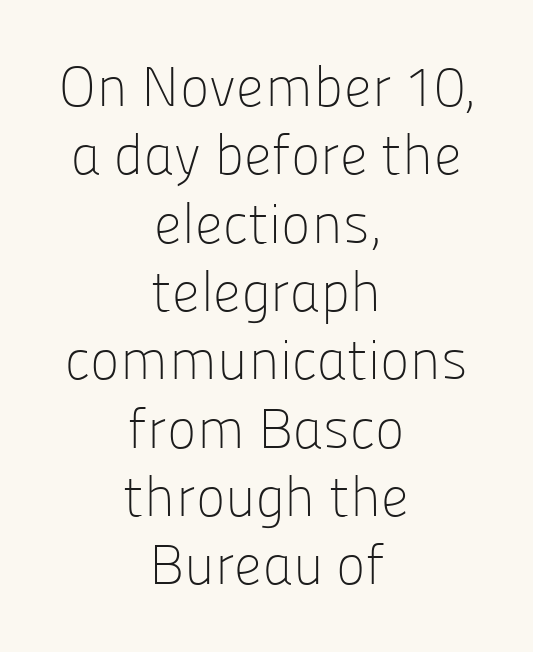
The strokes are not fattened; the text isn't bold. The rendering positions every line midway between the sides. Letterform terminals end flat and unadorned throughout the passage. The rendering uses natural spacing where letterforms have individual widths. The specimen reads as upright at a glance. Glance below the letters and you will spot only blank space.
